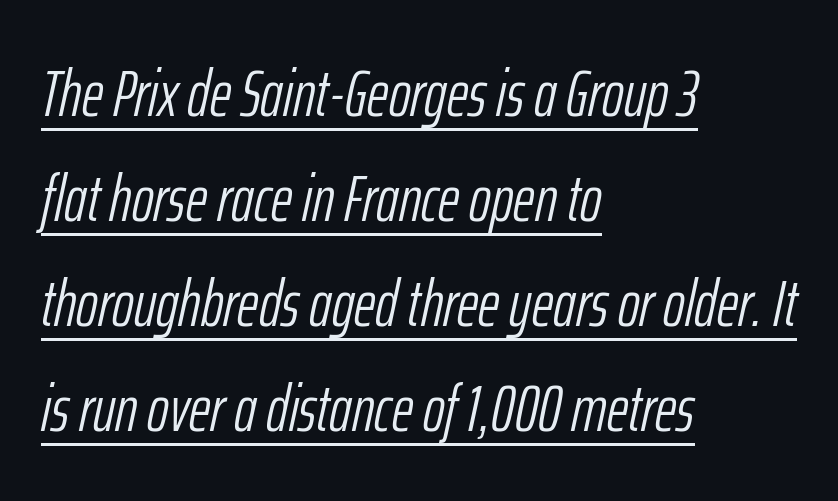
What stands out about the letter spacing? Nothing — it is the standard amount. The axis of the letterforms is tilted away from vertical. The rendering uses a moderate line-height, typical for paragraphs. Each stroke keeps to a modest, everyday thickness or less.
